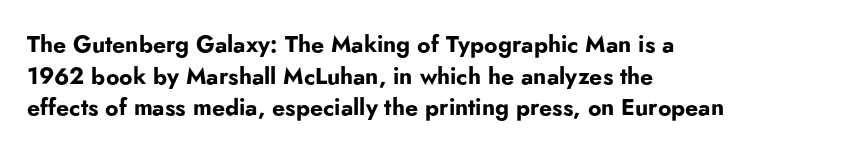
The lines are quadded left. Regular leading. Nothing unusual about the tracking: characters are spaced as the font intends. The font is running at its bold setting. Tall strokes in this sample are plumb rather than angled.
